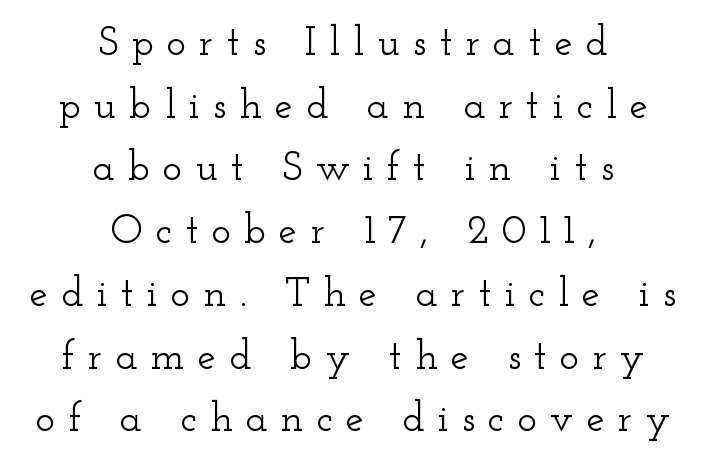
Q: Is the text italic (slanted)? A: No, it is upright.
Q: Is the typeface a serif or a sans-serif typeface? A: Serif.
Q: Is the text underlined? A: No.
Q: How is the paragraph aligned? A: Centered.
Q: Is the spacing between letters normal or unusually wide? A: Unusually wide.
Q: Is the spacing between lines tight, normal or loose? A: Normal.
Q: Width (condensed, normal, or wide)? A: Wide.
Q: Stroke contrast? A: Low.
Q: x-height? A: Small.
Q: Monospaced? A: No.
